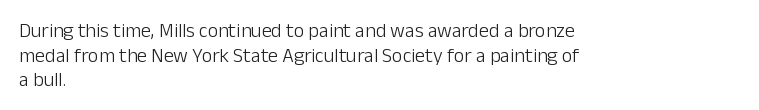
Casual observation: everything's shoved over to the left. This is not heavy type; no bold has been used. Italic? Not at all — the glyphs are vertical. The space beneath each line is pristine and unruled. No extra tracking has been applied to these lines.
